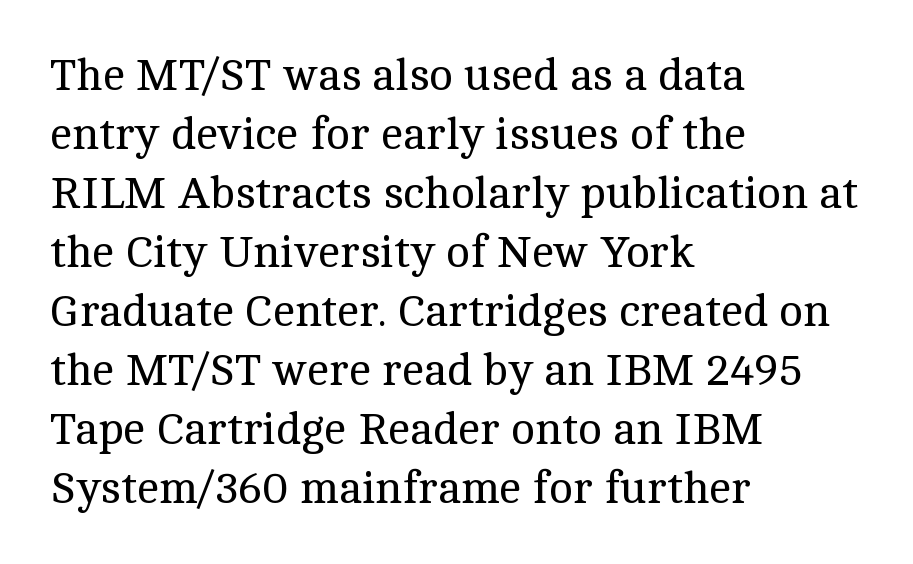
Q: Is the text bold? A: No.
Q: Is the text italic (slanted)? A: No, it is upright.
Q: Is the typeface a serif or a sans-serif typeface? A: Serif.
Q: Is the text underlined? A: No.
Q: How is the paragraph aligned? A: Left-aligned.
Q: Is the spacing between letters normal or unusually wide? A: Normal.
Q: Is the spacing between lines tight, normal or loose? A: Normal.
Q: Width (condensed, normal, or wide)? A: Normal.
Q: x-height? A: Medium.
Q: Monospaced? A: No.
